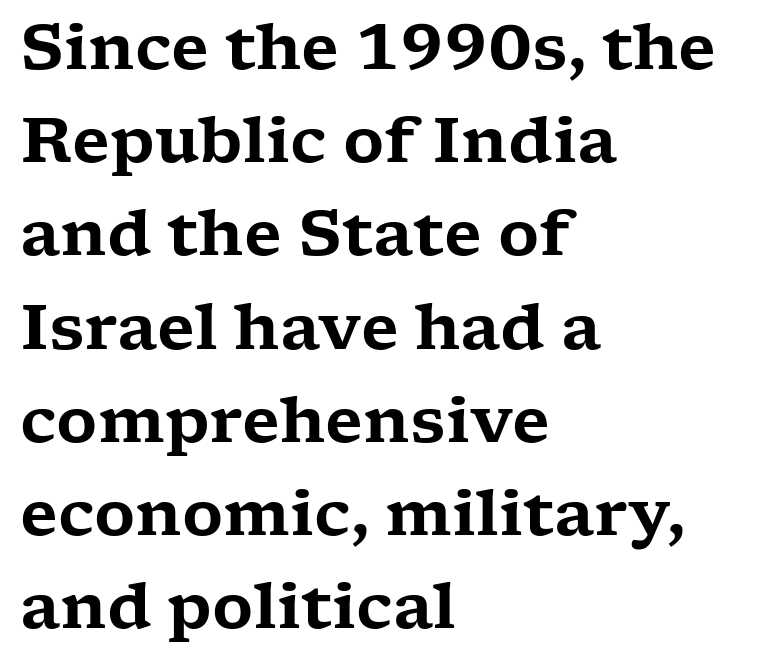
{"serif": "yes", "italic": "no", "width": "wide", "stroke_contrast": "low", "x_height": "medium", "monospaced": "no", "underline": "no", "align": "left", "line_spacing": "normal", "line_spacing_ratio": 1.48, "letter_spacing": "normal", "letter_spacing_em": 0.0, "glyph_px": 63}
